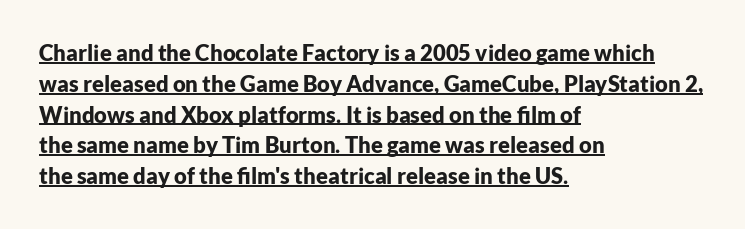
{"italic": "no", "bold": "yes", "underline": "yes", "align": "left", "line_spacing": "normal", "line_spacing_ratio": 1.4, "letter_spacing": "normal", "letter_spacing_em": 0.0, "glyph_px": 22}
